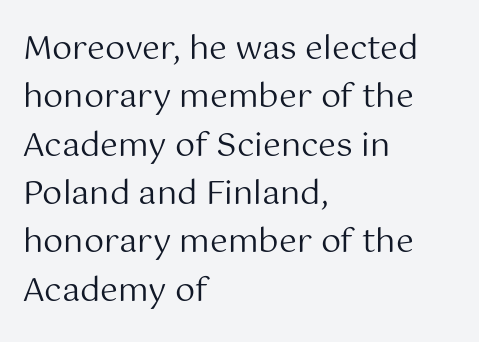
{"serif": "no", "italic": "no", "bold": "no", "weight": "regular", "width": "normal", "stroke_contrast": "medium", "x_height": "medium", "monospaced": "no", "underline": "no", "align": "left", "line_spacing": "normal", "line_spacing_ratio": 1.51, "letter_spacing": "normal", "letter_spacing_em": 0.0, "glyph_px": 32}
